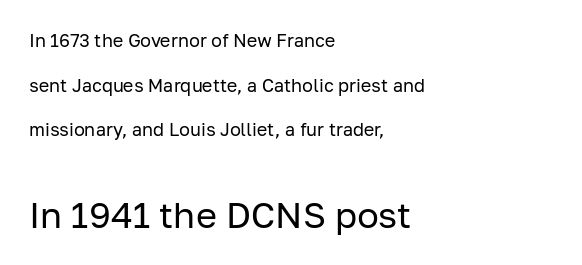
The image shows 36 px regular-weight sans-serif type, upright; set left-aligned, loose line spacing (2.48x), normal letter spacing, not underlined; the second (bottom) block is 2.0x larger; low stroke contrast and a medium x-height.
